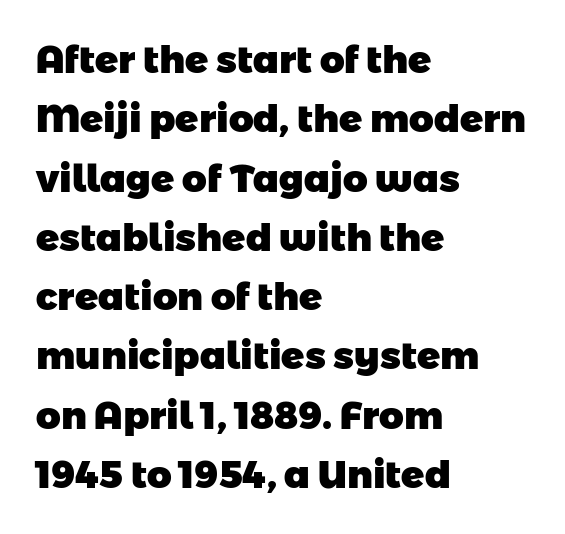
{"serif": "no", "bold": "yes", "weight": "heavy", "width": "normal", "stroke_contrast": "low", "x_height": "medium", "monospaced": "no", "underline": "no", "align": "left", "line_spacing": "normal", "line_spacing_ratio": 1.56, "letter_spacing": "normal", "letter_spacing_em": 0.0, "glyph_px": 38}
